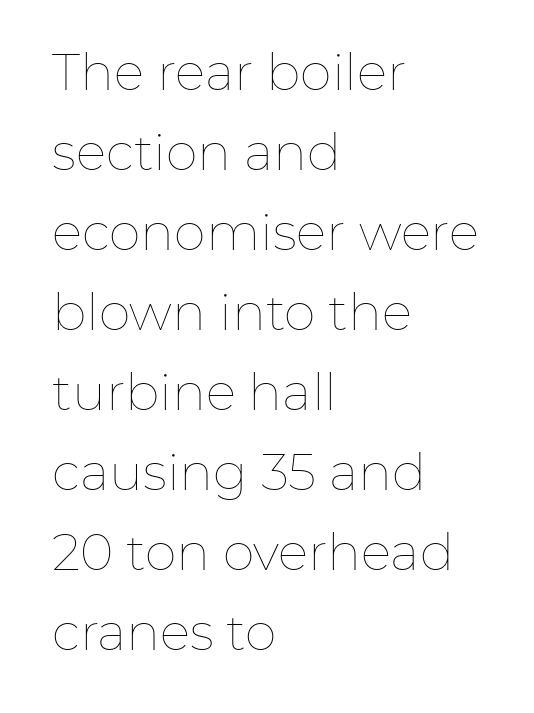
Check under the words: just untouched page. This rendering uses left alignment, leaving the right contour irregular. Character widths vary here, with narrow letters taking less room than wide ones. In terms of leading, this rendering sits right in the middle. The type sits square on the baseline with zero lean.
